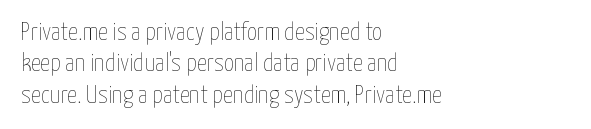
Q: Is the text bold? A: No.
Q: Is the text italic (slanted)? A: No, it is upright.
Q: Is the text underlined? A: No.
Q: How is the paragraph aligned? A: Left-aligned.
Q: Is the spacing between letters normal or unusually wide? A: Normal.
Q: Is the spacing between lines tight, normal or loose? A: Normal.
